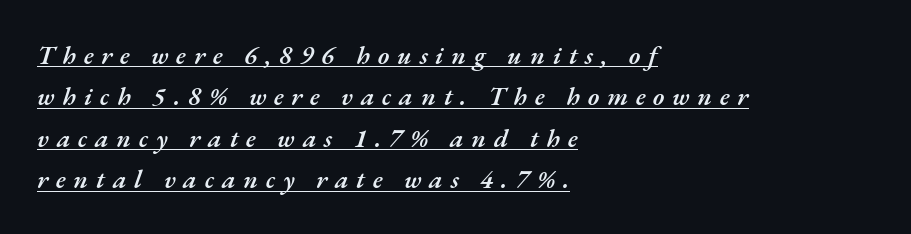
{"italic": "yes", "lean": "right", "slant_degrees": 17, "bold": "semi", "underline": "yes", "align": "left", "line_spacing": "normal", "line_spacing_ratio": 1.59, "letter_spacing": "wide", "letter_spacing_em": 0.3, "glyph_px": 26}
